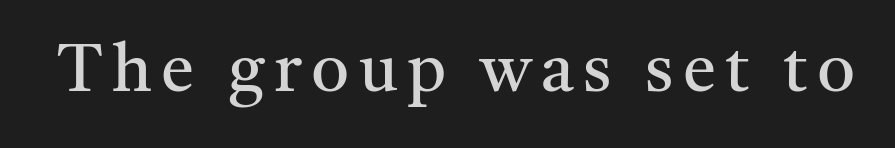
{"serif": "yes", "italic": "no", "bold": "no", "weight": "regular", "width": "normal", "stroke_contrast": "medium", "x_height": "medium", "monospaced": "no", "underline": "no", "glyph_px": 67}
